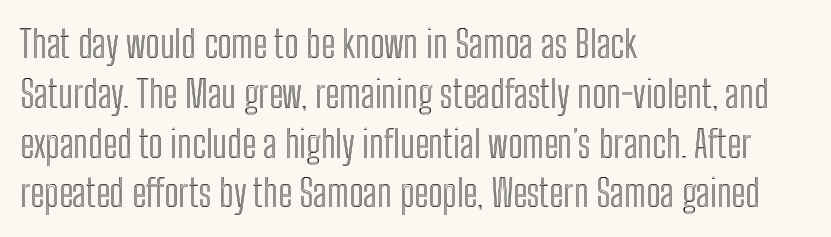
The image shows 38 px condensed type, upright; set left-aligned, normal line spacing (1.31x), normal letter spacing, not underlined; a medium x-height.
